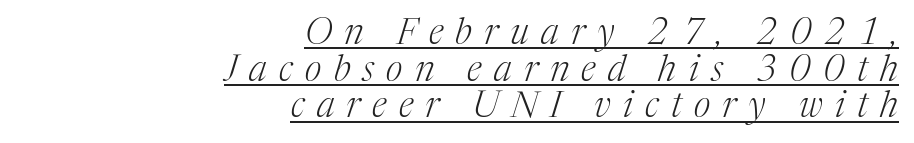
The designer dialed line spacing down below the default. Stroke mass is kept to a normal reading level or below. This sample uses a serif face. Looks like someone drew a line under every word here. This sample is right-justified, so line beginnings fall wherever the words allow.
